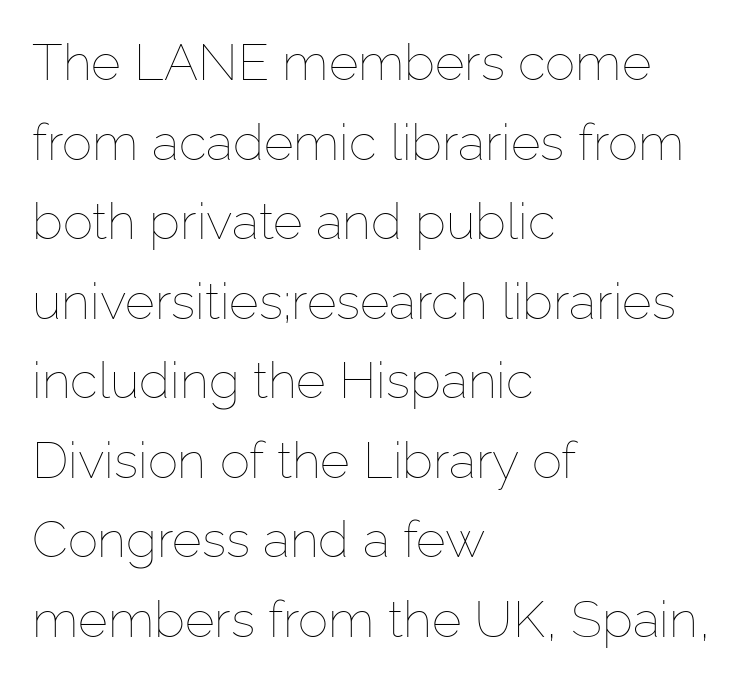
{"italic": "no", "bold": "no", "weight": "thin", "width": "normal", "stroke_contrast": "low", "x_height": "medium", "monospaced": "no", "underline": "no", "align": "left", "line_spacing": "normal", "line_spacing_ratio": 1.56, "letter_spacing": "normal", "letter_spacing_em": 0.0, "glyph_px": 51}
